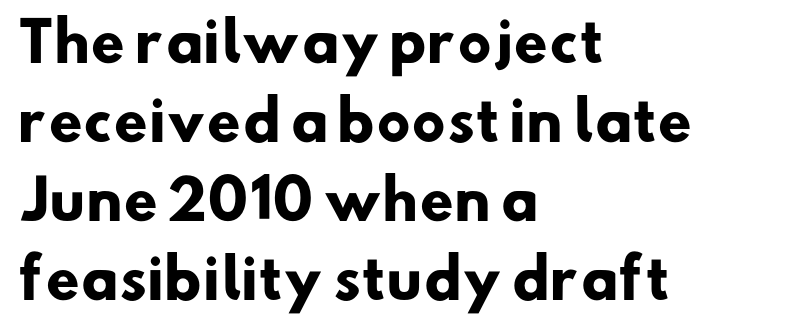
Descenders are the only things crossing below the line. Compared with typical body copy, the letter spacing here is the same. These lines are rendered in a variable-pitch font. What kind of face is this? One without serifs — a sans. Compared with an ordinary text face, these strokes are far heavier — a full bold. A student would call this left alignment; a typographer would say flush left, rag right.
